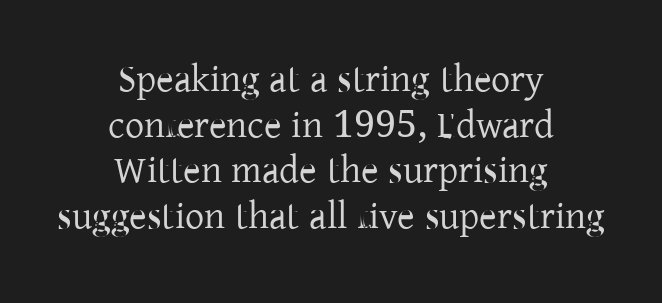
The image shows 38 px regular-weight serif type, upright; set centered, line spacing 1.2x, normal letter spacing, not underlined; low stroke contrast and a medium x-height.
